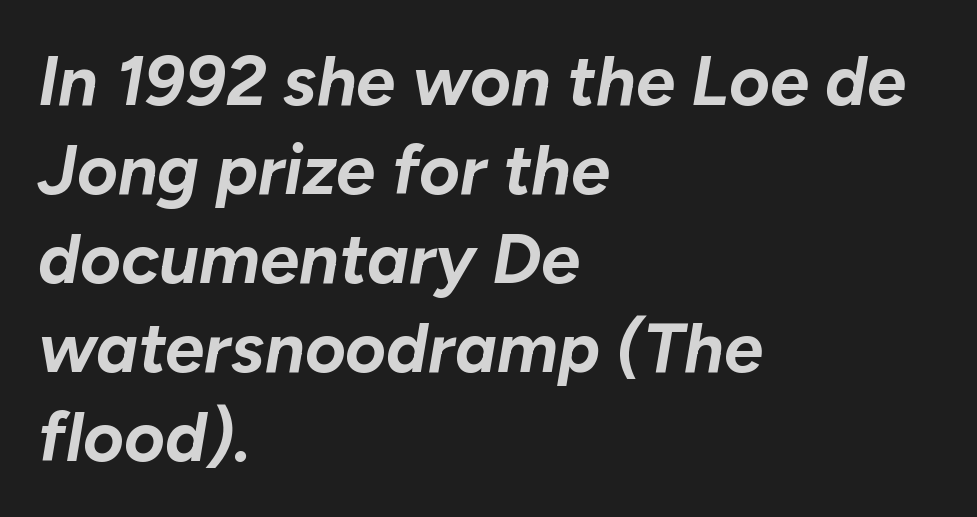
Q: Is the text bold? A: Yes.
Q: Is the text italic (slanted)? A: Yes, it leans right by about 10 degrees.
Q: Is the text underlined? A: No.
Q: How is the paragraph aligned? A: Left-aligned.
Q: Is the spacing between letters normal or unusually wide? A: Normal.
Q: Is the spacing between lines tight, normal or loose? A: Normal.
Q: Width (condensed, normal, or wide)? A: Normal.
Q: Stroke contrast? A: Low.
Q: x-height? A: Medium.
Q: Monospaced? A: No.
